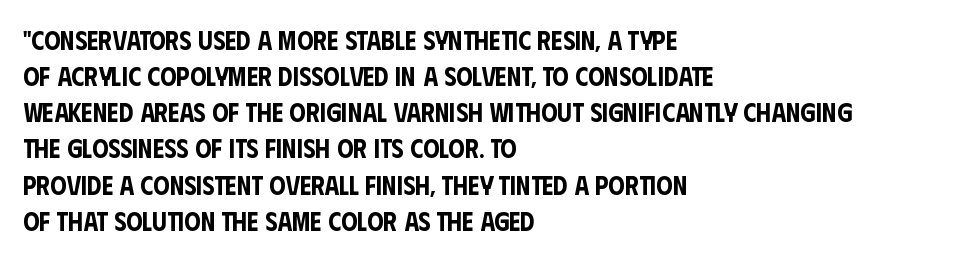
The image shows 26 px text type, upright; set left-aligned, normal line spacing (1.39x), normal letter spacing, not underlined.
